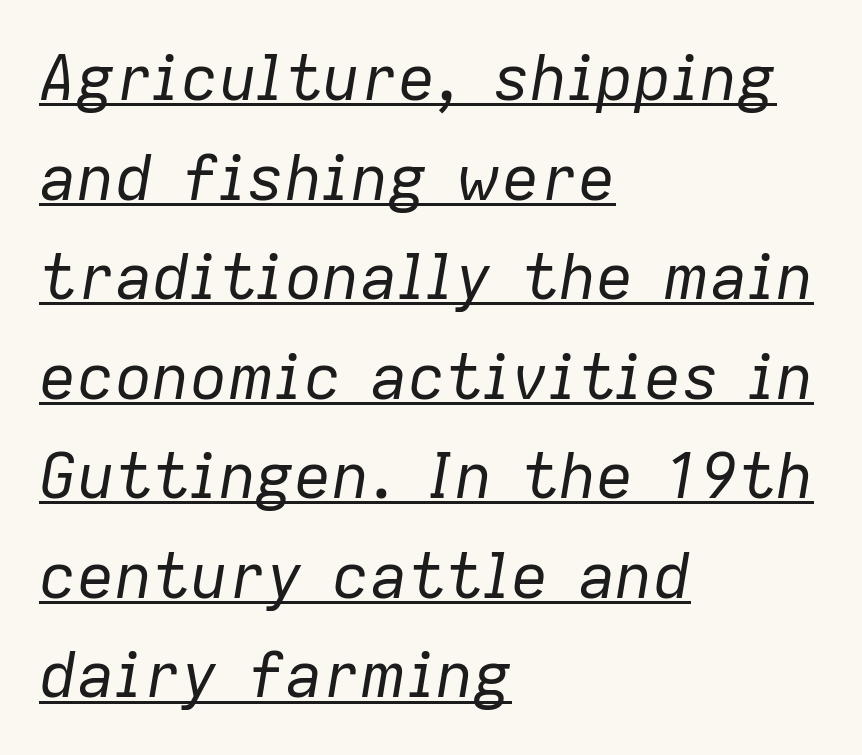
{"italic": "yes", "lean": "right", "slant_degrees": 9, "bold": "no", "weight": "regular", "width": "normal", "stroke_contrast": "low", "x_height": "medium", "monospaced": "no", "underline": "yes", "align": "left", "line_spacing": "normal", "line_spacing_ratio": 1.58, "letter_spacing": "normal", "letter_spacing_em": 0.0, "glyph_px": 63}
